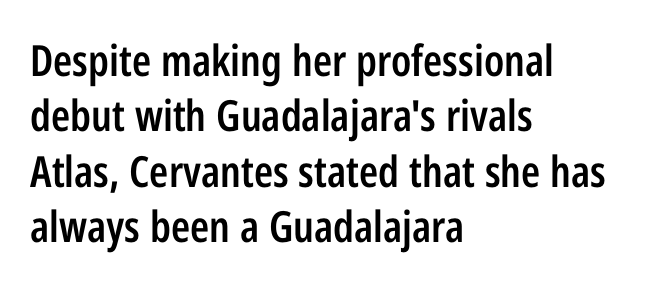
Q: Is the text bold? A: Semi-bold.
Q: Is the text italic (slanted)? A: No, it is upright.
Q: Is the typeface a serif or a sans-serif typeface? A: Sans-serif.
Q: Is the text underlined? A: No.
Q: How is the paragraph aligned? A: Left-aligned.
Q: Is the spacing between letters normal or unusually wide? A: Normal.
Q: Is the spacing between lines tight, normal or loose? A: Normal.
Q: Width (condensed, normal, or wide)? A: Condensed.
Q: Stroke contrast? A: Low.
Q: x-height? A: Medium.
Q: Monospaced? A: No.
